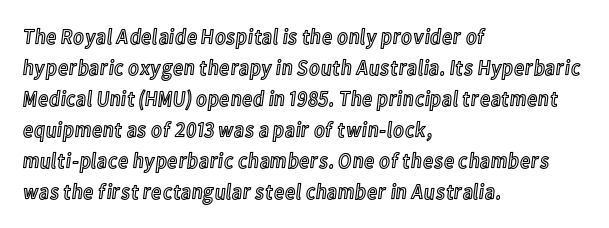
Q: Is the text italic (slanted)? A: Yes.
Q: Is the text underlined? A: No.
Q: How is the paragraph aligned? A: Left-aligned.
Q: Is the spacing between letters normal or unusually wide? A: Normal.
Q: Is the spacing between lines tight, normal or loose? A: Normal.
